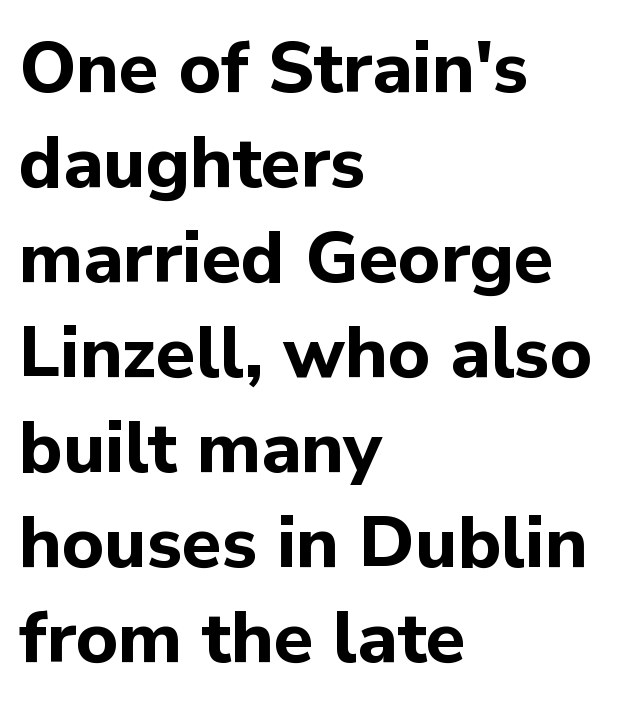
Q: Is the text bold? A: Yes.
Q: Is the text italic (slanted)? A: No, it is upright.
Q: Is the typeface a serif or a sans-serif typeface? A: Sans-serif.
Q: Is the text underlined? A: No.
Q: How is the paragraph aligned? A: Left-aligned.
Q: Is the spacing between letters normal or unusually wide? A: Normal.
Q: Is the spacing between lines tight, normal or loose? A: Normal.
Q: Width (condensed, normal, or wide)? A: Normal.
Q: Stroke contrast? A: Low.
Q: x-height? A: Medium.
Q: Monospaced? A: No.
